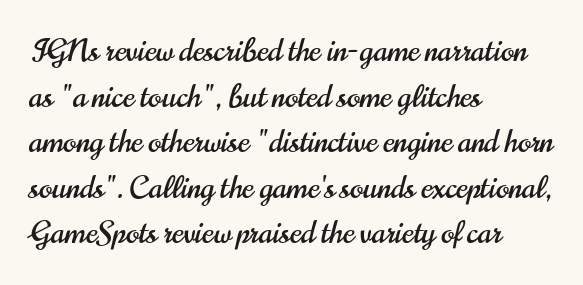
Q: Is the text italic (slanted)? A: Yes.
Q: Is the typeface a serif or a sans-serif typeface? A: Sans-serif.
Q: Is the text underlined? A: No.
Q: How is the paragraph aligned? A: Left-aligned.
Q: Is the spacing between letters normal or unusually wide? A: Normal.
Q: Is the spacing between lines tight, normal or loose? A: Normal.
Q: Width (condensed, normal, or wide)? A: Condensed.
Q: Stroke contrast? A: High.
Q: x-height? A: Small.
Q: Monospaced? A: No.
